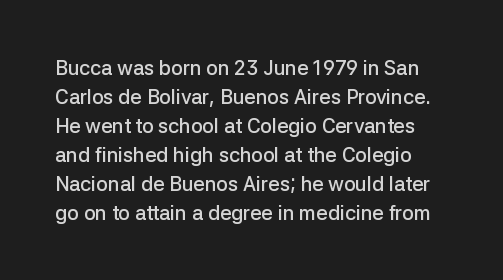
The image shows 20 px text type, upright; set normal line spacing (1.45x), normal letter spacing, not underlined.
